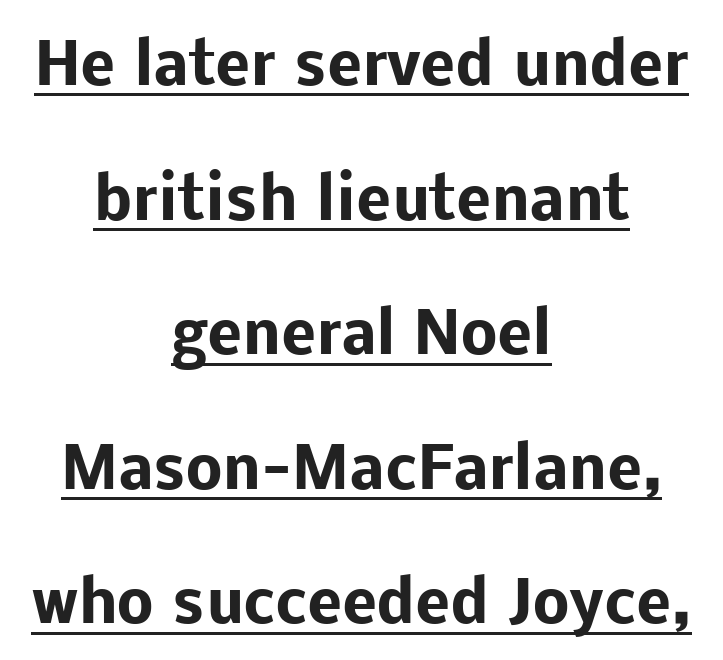
{"serif": "no", "italic": "no", "bold": "yes", "weight": "heavy", "width": "normal", "stroke_contrast": "low", "x_height": "medium", "monospaced": "no", "underline": "yes", "align": "center", "line_spacing": "loose", "line_spacing_ratio": 2.32, "letter_spacing": "normal", "letter_spacing_em": 0.0, "glyph_px": 58}
